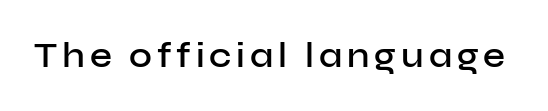
A fair bit of extra ink — the face is semibold, not bold. Is this a sans? Yes — the strokes have no serifs. Beneath every word, the page is bare. The letters advance in unequal steps, a hallmark of proportional type. If you drew a line through each stem, it would be perfectly vertical.
